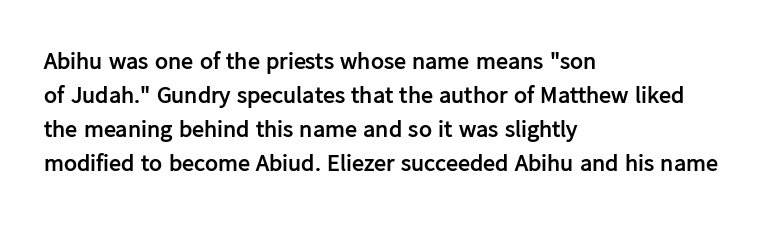
{"italic": "no", "bold": "yes", "underline": "no", "align": "left", "line_spacing": "normal", "line_spacing_ratio": 1.41, "letter_spacing": "normal", "letter_spacing_em": 0.0, "glyph_px": 24}
